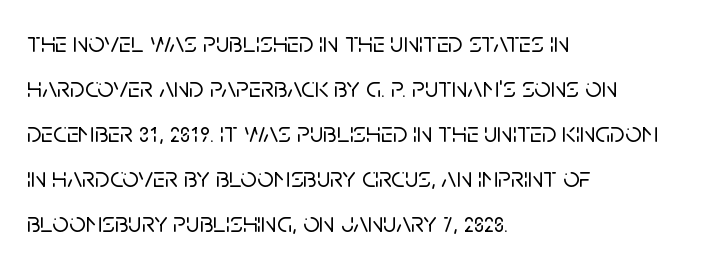
The image shows 29 px sans-serif type, upright; set left-aligned, normal line spacing (1.55x), normal letter spacing, not underlined; low stroke contrast and a large x-height.
